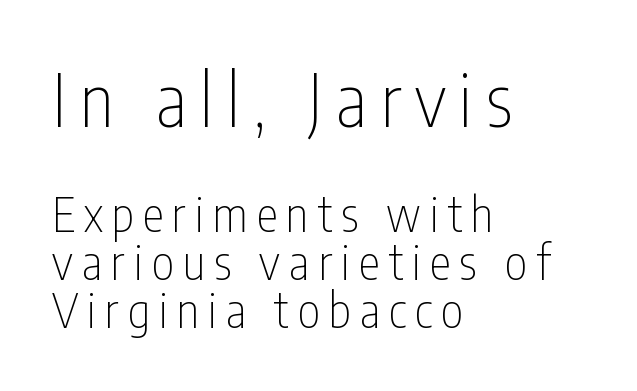
The image shows 72 px thin, condensed sans-serif type, upright; set left-aligned, tight line spacing (1.0x), not underlined; the first (top) block is 1.5x larger; low stroke contrast and a medium x-height.
